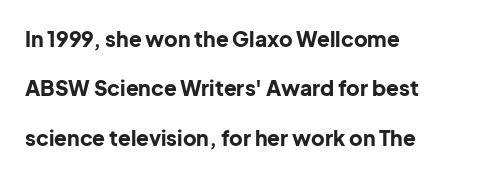
{"italic": "no", "bold": "yes", "underline": "no", "align": "left", "line_spacing": "loose", "line_spacing_ratio": 2.35, "letter_spacing": "normal", "letter_spacing_em": 0.0, "glyph_px": 21}
